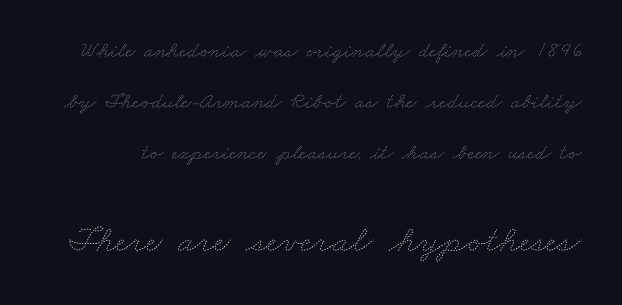
A bare baseline throughout the passage. The block of text is sparse from top to bottom, with ample space between rows. Letters have the restrained weight of plain body copy at most. The second block has been scaled up relative to the first. The type is set solid horizontally, with unmodified tracking. A typesetter would call this proportional, since set widths differ per character.
